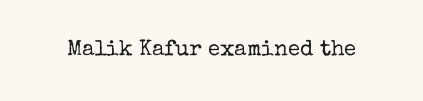
{"italic": "no", "bold": "no", "underline": "no", "letter_spacing": "normal", "letter_spacing_em": 0.0, "glyph_px": 22}
